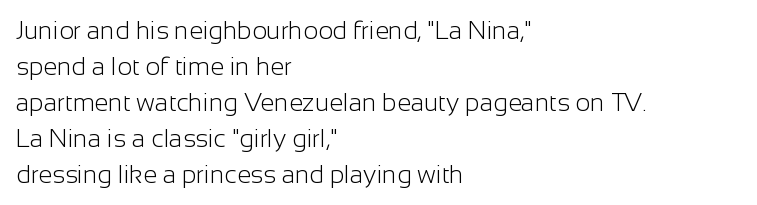
{"italic": "no", "bold": "no", "underline": "no", "align": "left", "line_spacing": "normal", "line_spacing_ratio": 1.44, "letter_spacing": "normal", "letter_spacing_em": 0.0, "glyph_px": 25}
